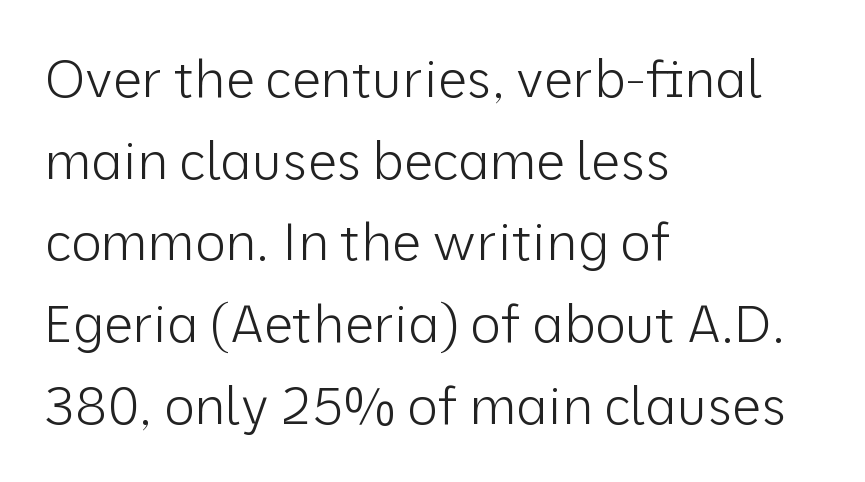
The image shows 52 px light sans-serif type, upright; set left-aligned, normal line spacing (1.57x), normal letter spacing, not underlined; low stroke contrast and a medium x-height.
